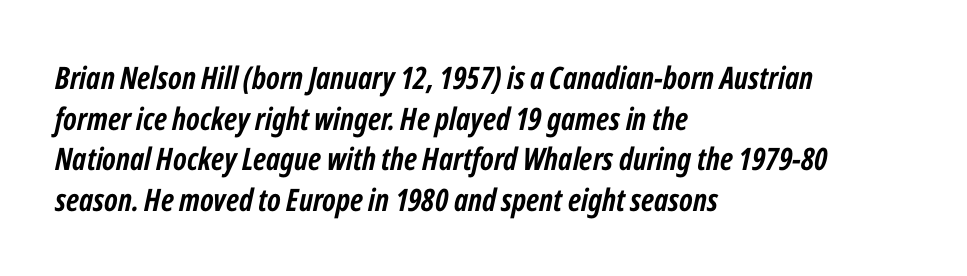
The image shows 31 px semibold, condensed type, italic (leaning right); set left-aligned, normal line spacing (1.31x), normal letter spacing, not underlined; low stroke contrast and a medium x-height.
